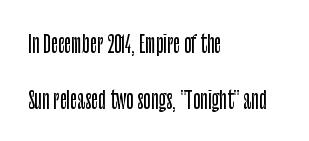
The passage shown stacks its lines with a broad gap. A roman cut, with each character standing at attention. What stands out about the letter spacing? Nothing — it is the standard amount. Reading down the block, your eye returns to a fixed left position each line. Clear beneath every line of the passage.
